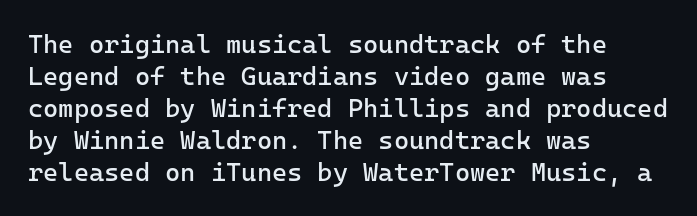
Q: Is the text bold? A: No.
Q: Is the text italic (slanted)? A: No, it is upright.
Q: Is the text underlined? A: No.
Q: How is the paragraph aligned? A: Left-aligned.
Q: Is the spacing between letters normal or unusually wide? A: Normal.
